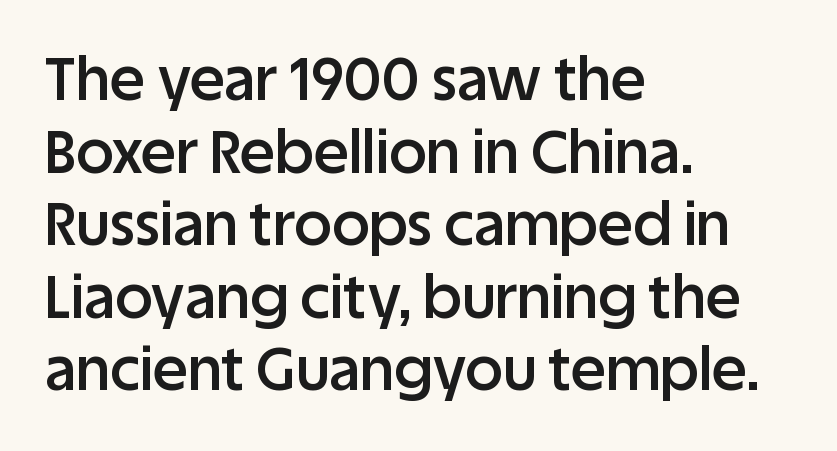
The image shows 59 px semibold sans-serif type, upright; set left-aligned, line spacing 1.23x, normal letter spacing, not underlined; low stroke contrast and a large x-height.
